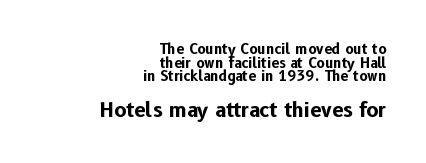
The image shows 20 px bold type, upright; set right-aligned, tight line spacing (0.98x), normal letter spacing, not underlined; the second (bottom) block is 1.43x larger.
